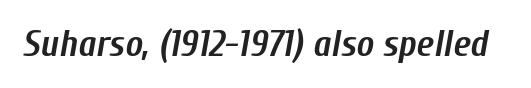
Q: Is the text bold? A: Yes.
Q: Is the text italic (slanted)? A: Yes, it leans right by about 10 degrees.
Q: Is the text underlined? A: No.
Q: Is the spacing between letters normal or unusually wide? A: Normal.
Q: Width (condensed, normal, or wide)? A: Condensed.
Q: Stroke contrast? A: Low.
Q: x-height? A: Medium.
Q: Monospaced? A: No.
